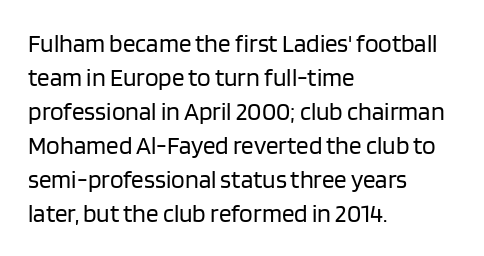
{"italic": "no", "bold": "no", "underline": "no", "align": "left", "line_spacing": "normal", "line_spacing_ratio": 1.36, "letter_spacing": "normal", "letter_spacing_em": 0.0, "glyph_px": 25}
